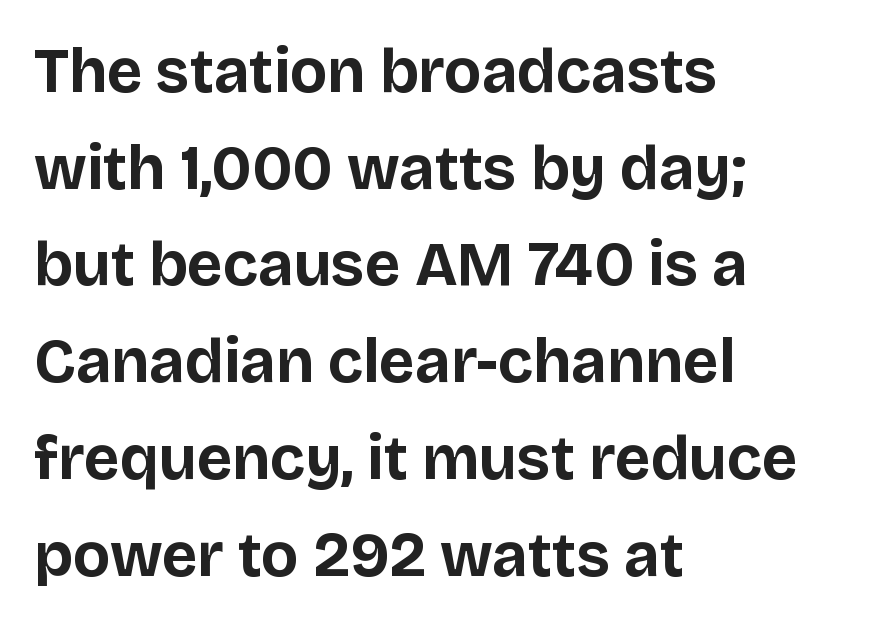
Anything drawn beneath the words? Only blank space. The rendering uses natural spacing where letterforms have individual widths. In terms of posture, this sample is upright. The vertical gap from one line to the next is medium.
